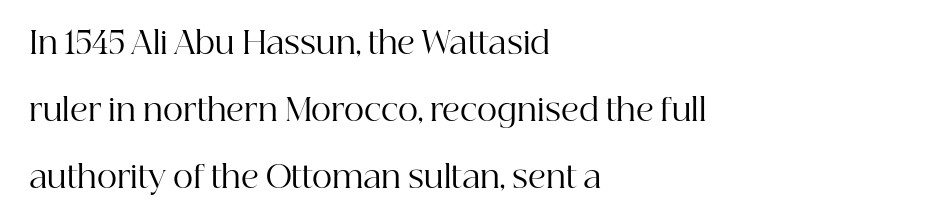
Any mark beneath the type? The region is blank. The font sits on the lighter half of the weight spectrum, regular included. The gaps between neighbouring characters are ordinary and unremarkable. What's the leading like? Stretched, with rows far apart.
